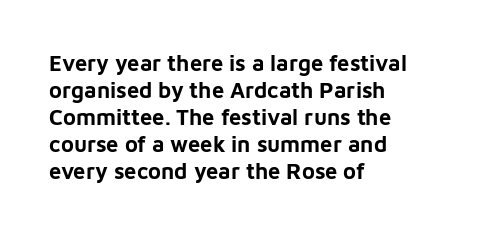
Q: Is the text bold? A: Yes.
Q: Is the text italic (slanted)? A: No, it is upright.
Q: Is the text underlined? A: No.
Q: How is the paragraph aligned? A: Left-aligned.
Q: Is the spacing between letters normal or unusually wide? A: Normal.
